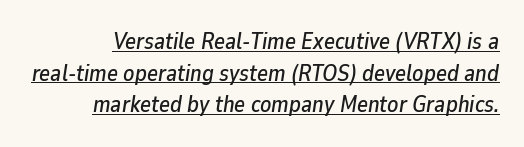
Compared with typical paragraphs, the rows here are spaced about the same. The glyphs look as if they've been sheared to an angle. Inter-character spacing is left at the font's built-in metrics. Notice how a bar underscores the lettering throughout.
